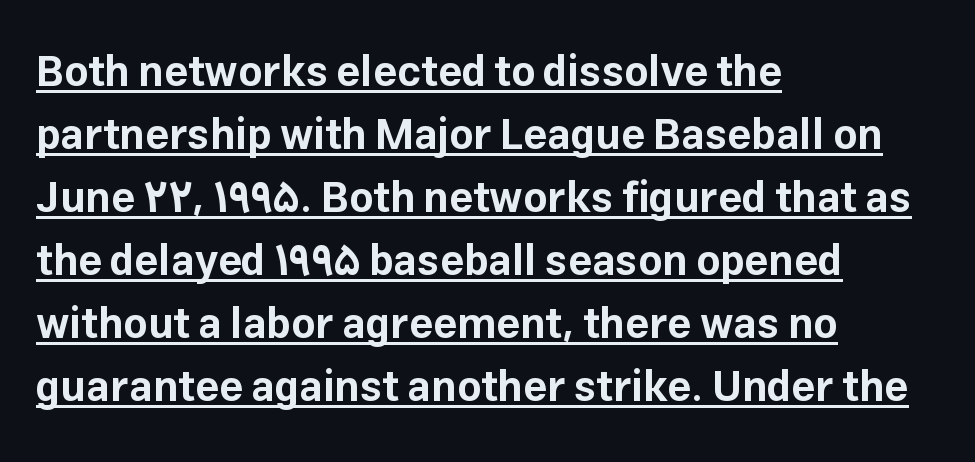
Q: Is the text bold? A: Yes.
Q: Is the text italic (slanted)? A: No, it is upright.
Q: Is the typeface a serif or a sans-serif typeface? A: Sans-serif.
Q: Is the text underlined? A: Yes.
Q: How is the paragraph aligned? A: Left-aligned.
Q: Is the spacing between letters normal or unusually wide? A: Normal.
Q: Is the spacing between lines tight, normal or loose? A: Normal.
Q: Width (condensed, normal, or wide)? A: Normal.
Q: Stroke contrast? A: Low.
Q: x-height? A: Medium.
Q: Monospaced? A: No.
